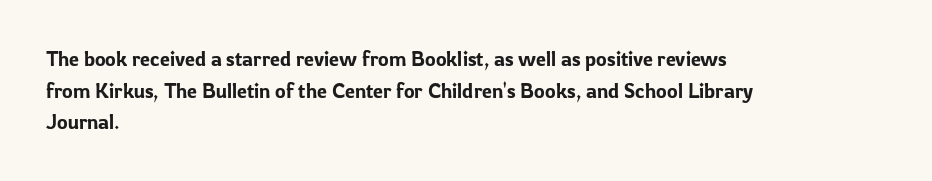
The baseline area is clear. The letterforms sit shoulder to shoulder at normal distance. Each line starts at the same left margin while the right side varies. You can tell it's not italic because the verticals are truly vertical.
